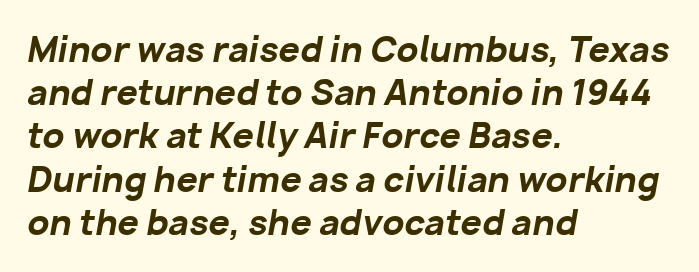
Q: Is the text bold? A: Yes.
Q: Is the text italic (slanted)? A: Yes, it leans right by about 10 degrees.
Q: Is the text underlined? A: No.
Q: How is the paragraph aligned? A: Left-aligned.
Q: Is the spacing between letters normal or unusually wide? A: Normal.
Q: Is the spacing between lines tight, normal or loose? A: Normal.
Q: Width (condensed, normal, or wide)? A: Normal.
Q: Stroke contrast? A: Low.
Q: x-height? A: Medium.
Q: Monospaced? A: No.
